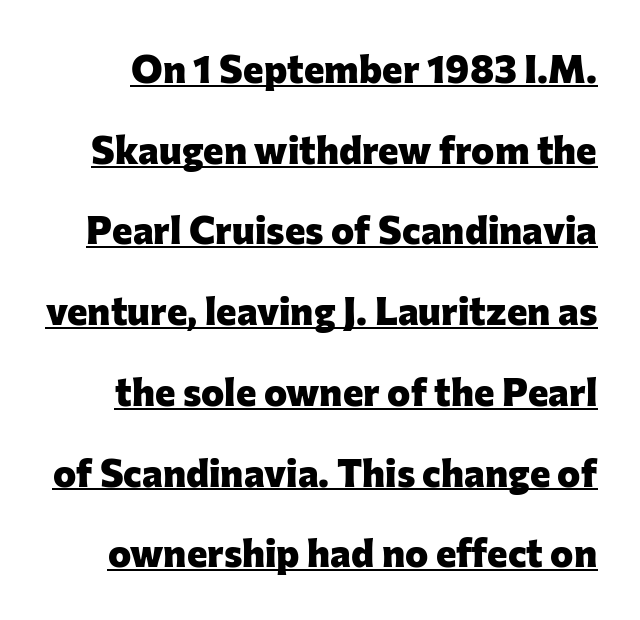
Q: Is the text bold? A: Yes.
Q: Is the text italic (slanted)? A: No, it is upright.
Q: Is the typeface a serif or a sans-serif typeface? A: Sans-serif.
Q: Is the text underlined? A: Yes.
Q: Is the spacing between letters normal or unusually wide? A: Normal.
Q: Is the spacing between lines tight, normal or loose? A: Loose.
Q: Width (condensed, normal, or wide)? A: Normal.
Q: Stroke contrast? A: Low.
Q: x-height? A: Medium.
Q: Monospaced? A: No.
